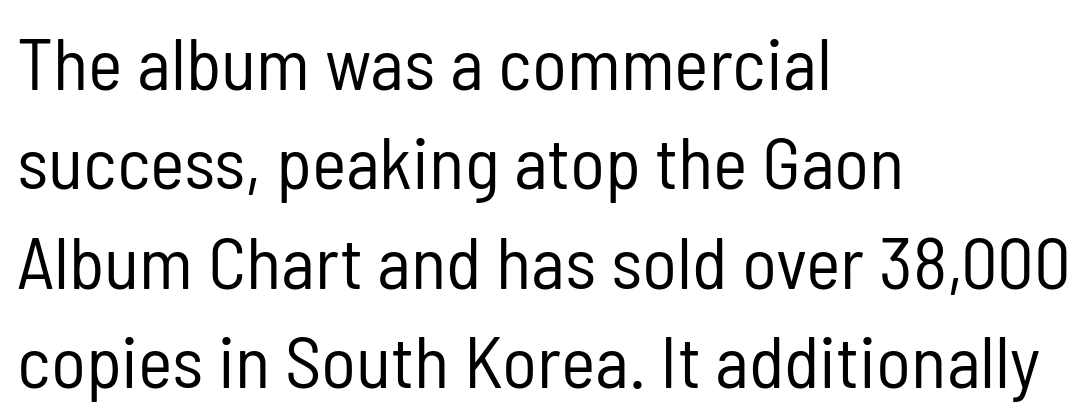
The image shows 73 px regular-weight, condensed sans-serif type, upright; set left-aligned, normal line spacing (1.36x), normal letter spacing, not underlined; low stroke contrast and a medium x-height.
